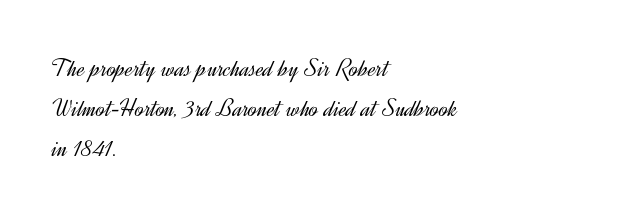
Descender tails drop into unmarked territory. Stroke mass is kept to a normal reading level or below. Default kerning and tracking; the words read as compact shapes. Teacher's note: observe the even left margin — that is flush-left alignment.
